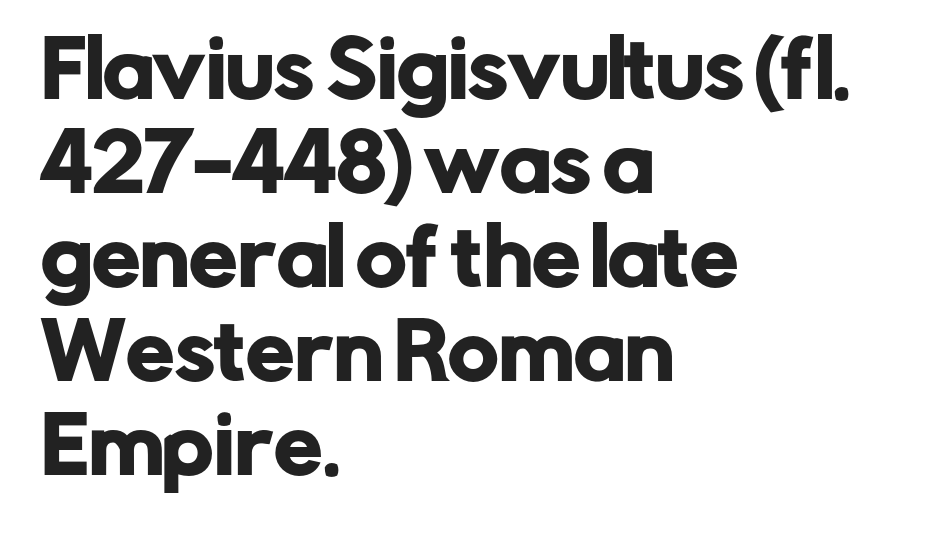
{"serif": "no", "italic": "no", "width": "normal", "stroke_contrast": "low", "x_height": "medium", "monospaced": "no", "underline": "no", "align": "left", "line_spacing_ratio": 1.22, "letter_spacing": "normal", "letter_spacing_em": 0.0, "glyph_px": 77}
